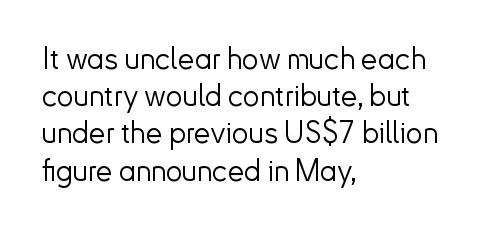
No extra tracking has been applied to these lines. Designer's note — italics off, roman on. Words float on clear page, feet unadorned. Typographically, this falls in the sans-serif category. Typeset ragged right — the left edge is the straight one. Each stroke keeps to a modest, everyday thickness or less.
